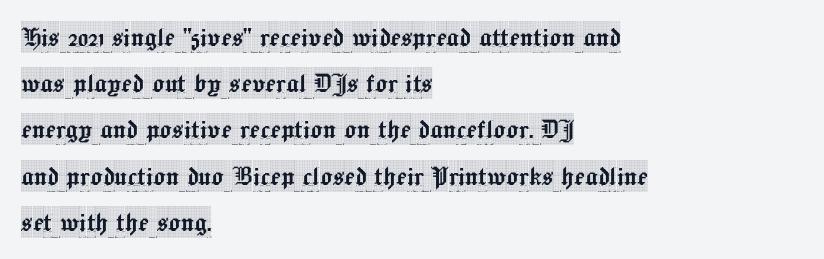
Q: Is the text italic (slanted)? A: No, it is upright.
Q: Is the typeface a serif or a sans-serif typeface? A: Serif.
Q: Is the text underlined? A: No.
Q: How is the paragraph aligned? A: Left-aligned.
Q: Is the spacing between letters normal or unusually wide? A: Normal.
Q: Is the spacing between lines tight, normal or loose? A: Normal.
Q: Width (condensed, normal, or wide)? A: Condensed.
Q: x-height? A: Large.
Q: Monospaced? A: No.
